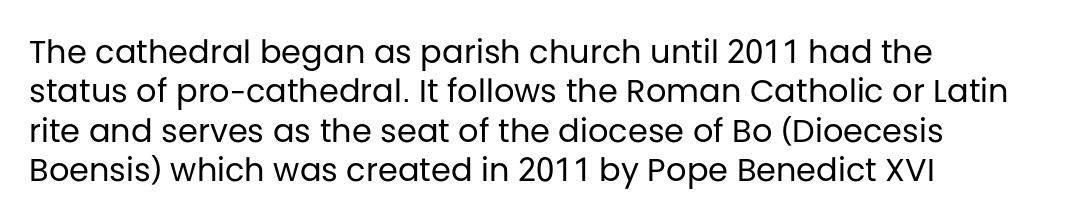
{"serif": "no", "italic": "no", "bold": "no", "weight": "regular", "width": "normal", "stroke_contrast": "low", "x_height": "large", "monospaced": "no", "underline": "no", "align": "left", "line_spacing_ratio": 1.23, "letter_spacing": "normal", "letter_spacing_em": 0.0, "glyph_px": 32}
